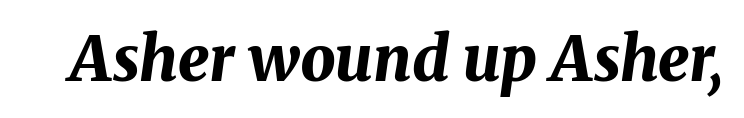
Does the weight exceed regular? Yes, all the way to bold. The gaps between neighbouring characters are ordinary and unremarkable. A typesetter would mark this as italic. The rendering uses natural spacing where letterforms have individual widths. The foot of each line stays bare and open.
